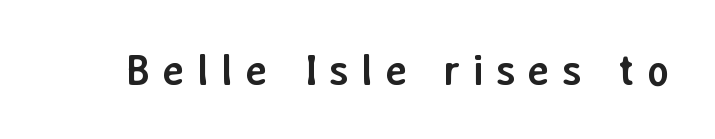
The image shows 43 px semibold sans-serif type, upright; set unusually wide letter spacing (+0.27 em), not underlined; low stroke contrast and a medium x-height.
